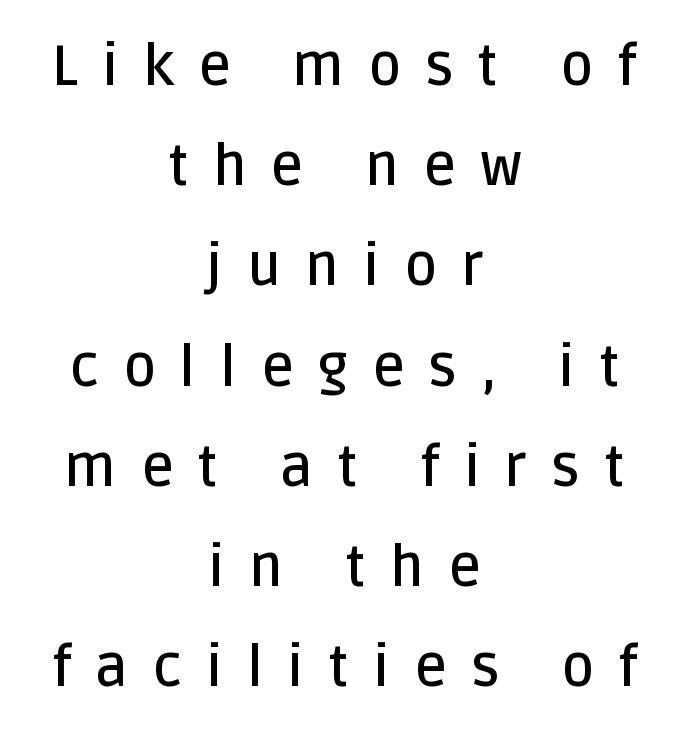
The image shows 56 px semibold sans-serif type, upright; set centered, line spacing 1.79x, unusually wide letter spacing (+0.43 em), not underlined; low stroke contrast and a large x-height.
